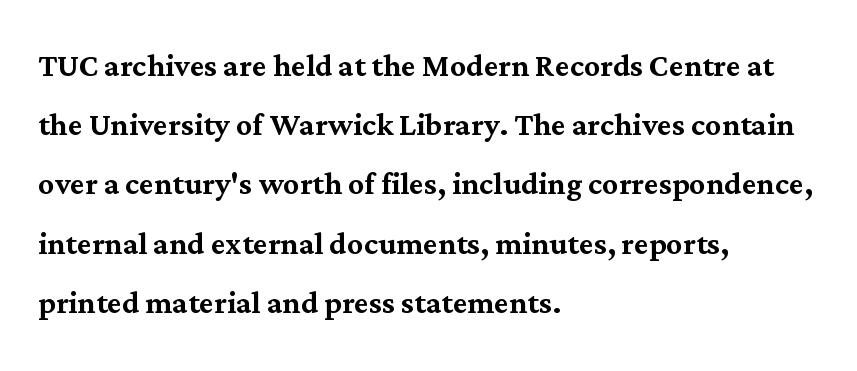
Q: Is the text italic (slanted)? A: No, it is upright.
Q: Is the typeface a serif or a sans-serif typeface? A: Serif.
Q: Is the text underlined? A: No.
Q: How is the paragraph aligned? A: Left-aligned.
Q: Is the spacing between letters normal or unusually wide? A: Normal.
Q: Is the spacing between lines tight, normal or loose? A: Normal.
Q: Width (condensed, normal, or wide)? A: Normal.
Q: Stroke contrast? A: Medium.
Q: x-height? A: Medium.
Q: Monospaced? A: No.
